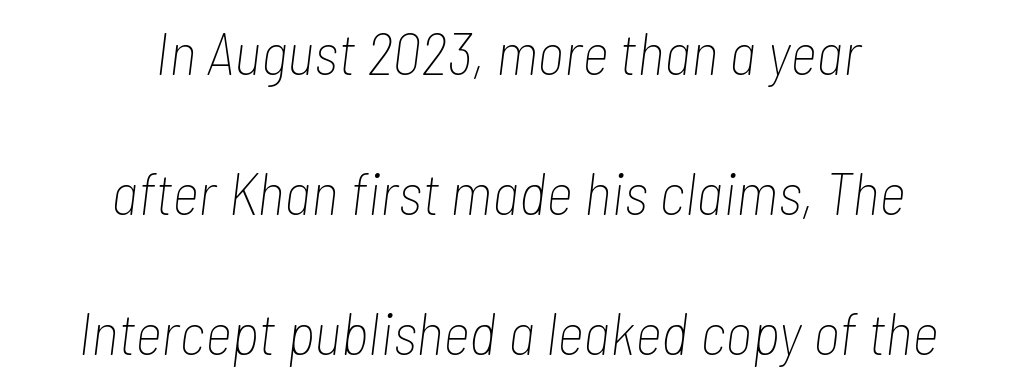
{"italic": "yes", "lean": "right", "slant_degrees": 7, "bold": "no", "weight": "thin", "width": "condensed", "stroke_contrast": "low", "x_height": "medium", "monospaced": "no", "underline": "no", "align": "center", "line_spacing": "loose", "line_spacing_ratio": 2.37, "letter_spacing": "normal", "letter_spacing_em": 0.0, "glyph_px": 59}
